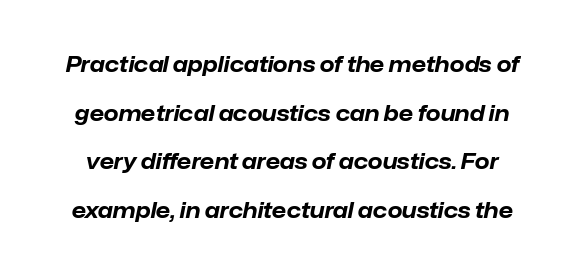
{"italic": "yes", "lean": "right", "slant_degrees": 12, "bold": "yes", "underline": "no", "line_spacing": "loose", "line_spacing_ratio": 2.32, "letter_spacing": "normal", "letter_spacing_em": 0.0, "glyph_px": 21}
